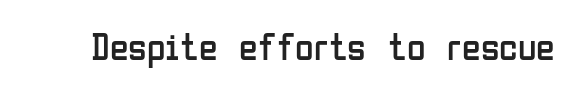
The image shows 38 px regular-weight, condensed sans-serif type, upright; set normal letter spacing, not underlined; low stroke contrast and a medium x-height.
